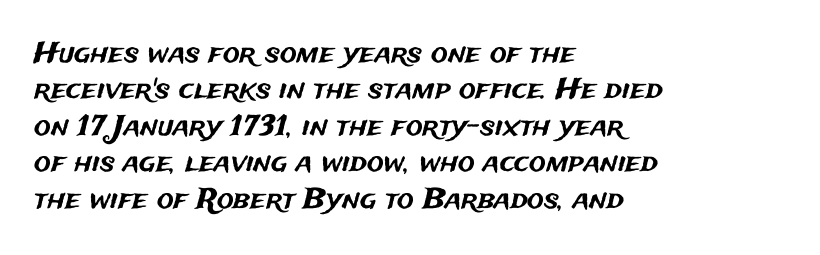
Q: Is the text italic (slanted)? A: Yes.
Q: Is the typeface a serif or a sans-serif typeface? A: Sans-serif.
Q: Is the text underlined? A: No.
Q: How is the paragraph aligned? A: Left-aligned.
Q: Is the spacing between letters normal or unusually wide? A: Normal.
Q: Is the spacing between lines tight, normal or loose? A: Normal.
Q: Width (condensed, normal, or wide)? A: Normal.
Q: Stroke contrast? A: Medium.
Q: x-height? A: Medium.
Q: Monospaced? A: No.
